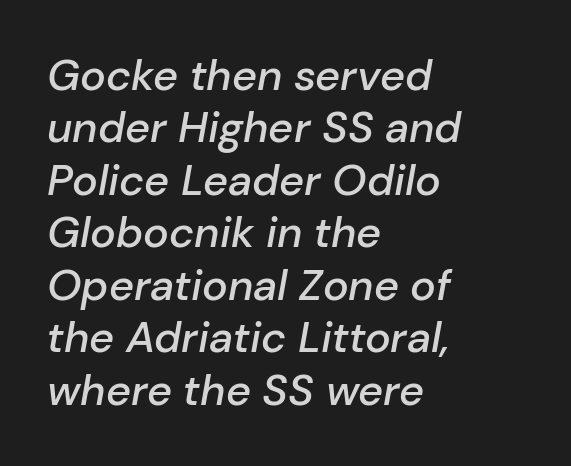
This is oblique type, the kind used for emphasis or titles. Every row of glyphs begins at an identical x-position on the left. Descenders are the only things crossing below the line. Stroke thickness is moderately raised; the sample reads as semibold. Short note: letters normally spaced.
